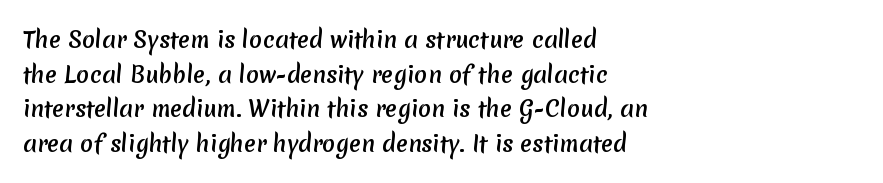
{"bold": "yes", "underline": "no", "align": "left", "line_spacing": "normal", "line_spacing_ratio": 1.57, "letter_spacing": "normal", "letter_spacing_em": 0.0, "glyph_px": 22}
